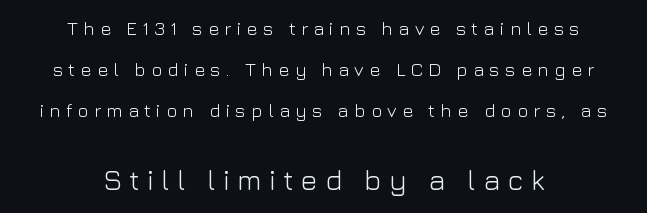
These lines are centered, leaving both edges ragged. Proportional: the letters do not fall into vertical columns. Two sizes are in play, and the larger belongs to the second block. Designer's note — italics off, roman on.
